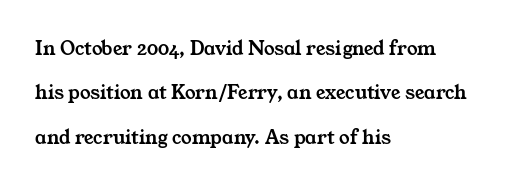
Honestly, the rows look like they've been pulled way apart. Visually the block forms a straight wall on the left and a jagged coastline on the right. Does extra space separate the letters? No, they use regular spacing. Letters rest on an invisible, unmarked baseline.
